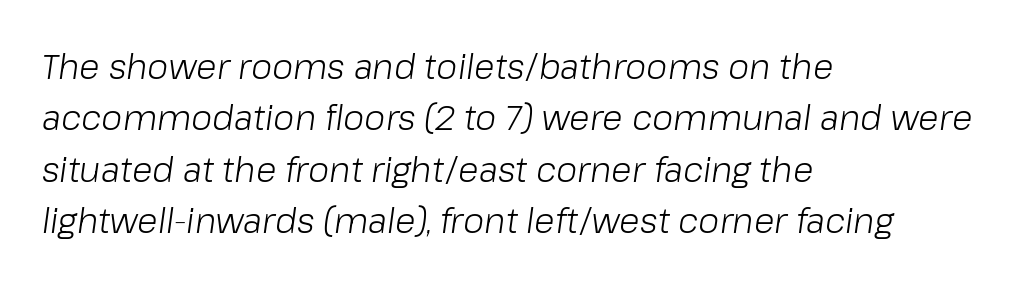
Q: Is the text bold? A: No.
Q: Is the text italic (slanted)? A: Yes, it leans right by about 8 degrees.
Q: Is the text underlined? A: No.
Q: How is the paragraph aligned? A: Left-aligned.
Q: Is the spacing between letters normal or unusually wide? A: Normal.
Q: Is the spacing between lines tight, normal or loose? A: Normal.
Q: Width (condensed, normal, or wide)? A: Normal.
Q: Stroke contrast? A: Low.
Q: x-height? A: Medium.
Q: Monospaced? A: No.
